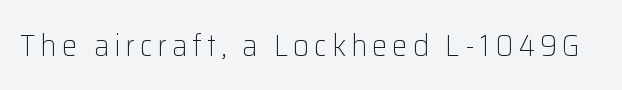
The image shows 31 px light sans-serif type, upright; set not underlined; low stroke contrast and a medium x-height.
